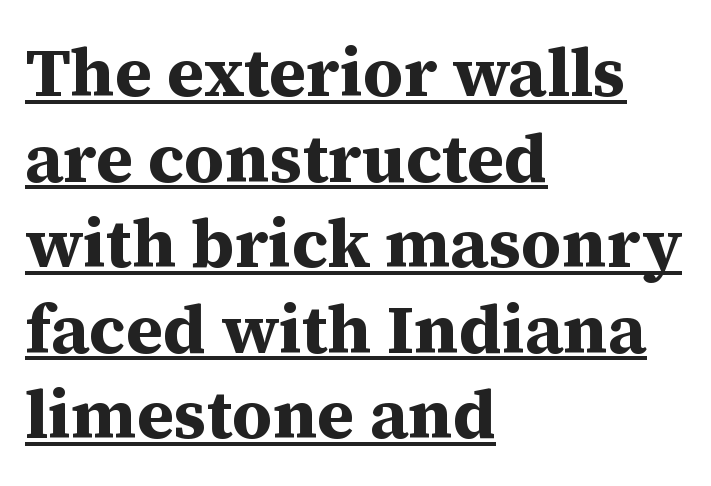
{"serif": "yes", "italic": "no", "bold": "yes", "weight": "bold", "width": "normal", "stroke_contrast": "medium", "x_height": "medium", "monospaced": "no", "underline": "yes", "align": "left", "line_spacing_ratio": 1.24, "letter_spacing": "normal", "letter_spacing_em": 0.0, "glyph_px": 69}
